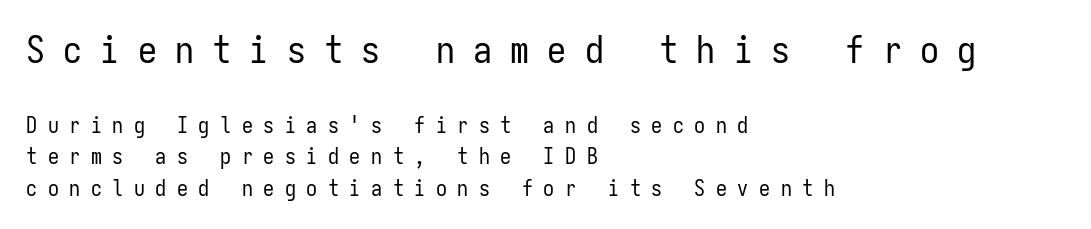
{"serif": "no", "italic": "no", "bold": "no", "weight": "regular", "width": "condensed", "stroke_contrast": "low", "x_height": "medium", "monospaced": "yes", "underline": "no", "align": "left", "line_spacing": "normal", "line_spacing_ratio": 1.43, "letter_spacing": "wide", "letter_spacing_em": 0.48, "larger_block": "first", "size_ratio": 1.73, "glyph_px": 38}
